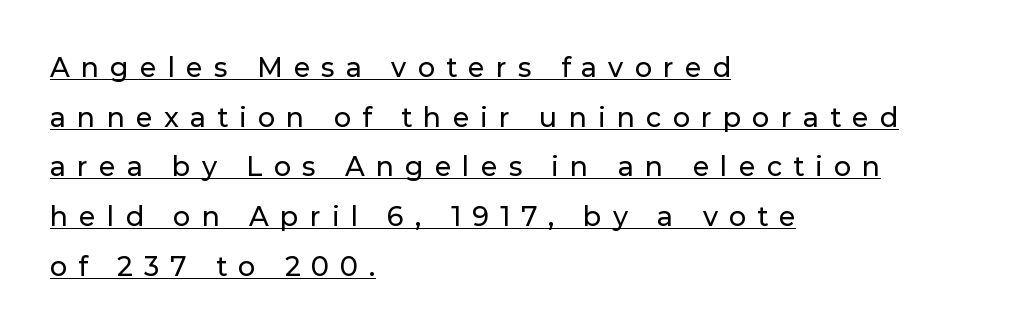
When letters stand straight like this, we call the style roman or upright. Underlining? Definitely there. The text block is weighted toward the left margin, trailing off unevenly rightward. Observe the wide spacing: letters keep a clear distance from each other.
